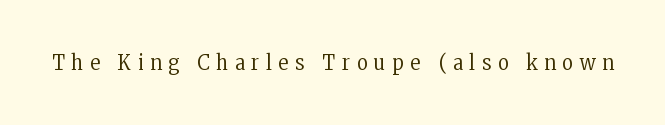
Stem width sits at or under what a default text font uses. The letterforms stand isolated, each surrounded by extra space. Characters remain perfectly vertical along every line. Type without underlining.
